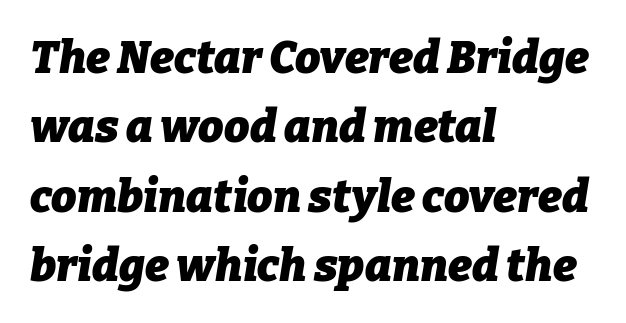
What stands out about the letter spacing? Nothing — it is the standard amount. Varying glyph widths throughout — classic text-font behaviour. The strip under each line holds only bare page. Rendered with sloped, italic letterforms. Normally led — the rows are evenly, conventionally spaced. Pretty heavy lettering here — definitely bold.
